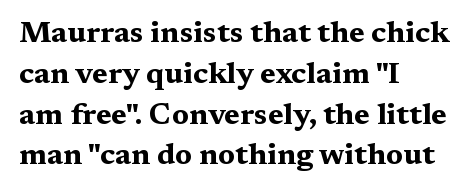
{"serif": "yes", "italic": "no", "bold": "yes", "weight": "bold", "width": "wide", "stroke_contrast": "medium", "x_height": "medium", "monospaced": "no", "underline": "no", "align": "left", "line_spacing": "normal", "line_spacing_ratio": 1.36, "letter_spacing": "normal", "letter_spacing_em": 0.0, "glyph_px": 30}
